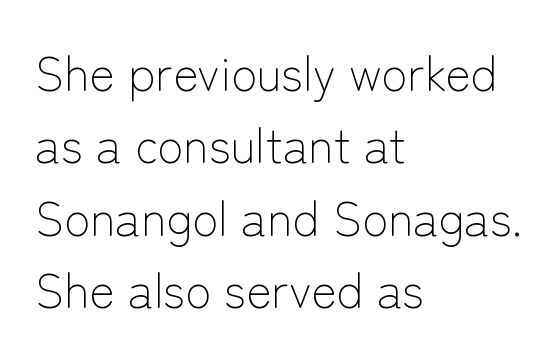
Q: Is the text bold? A: No.
Q: Is the text italic (slanted)? A: No, it is upright.
Q: Is the typeface a serif or a sans-serif typeface? A: Sans-serif.
Q: Is the text underlined? A: No.
Q: How is the paragraph aligned? A: Left-aligned.
Q: Is the spacing between letters normal or unusually wide? A: Normal.
Q: Is the spacing between lines tight, normal or loose? A: Normal.
Q: Width (condensed, normal, or wide)? A: Normal.
Q: Stroke contrast? A: Low.
Q: x-height? A: Medium.
Q: Monospaced? A: No.
